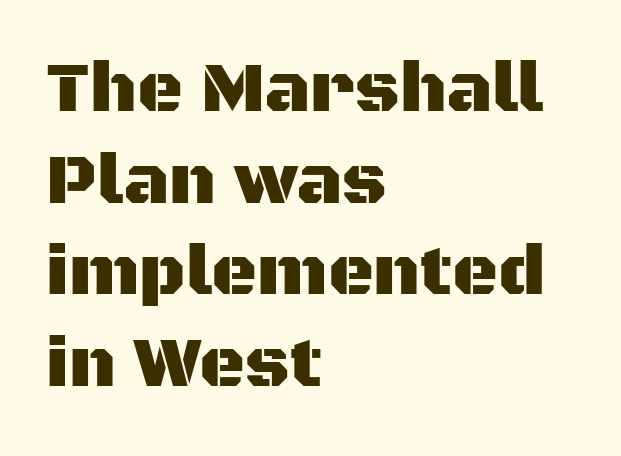
You could not count columns in this text — the font is proportionally spaced. The ragged edge is on the right, which tells us the setting is flush left. You can tell it's not italic because the verticals are truly vertical. In terms of letterspacing, this is plain default setting.
